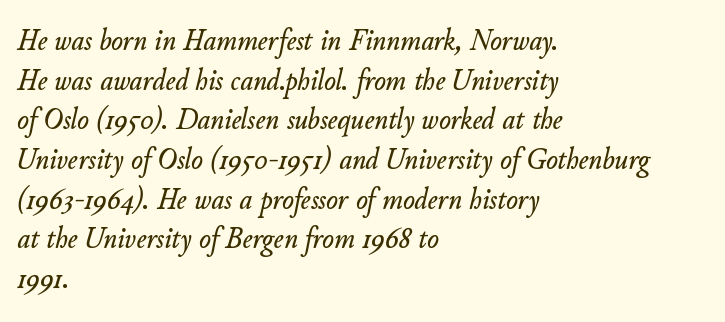
The letters are slanted; this is an italic face. The string is rendered with underlining switched off. You could not count columns in this text — the font is proportionally spaced. The paragraph shown leans on its left margin. The lines sit at an ordinary, default distance from one another.
